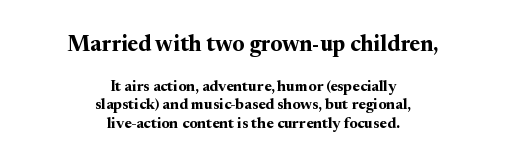
Q: Is the text bold? A: Yes.
Q: Is the text italic (slanted)? A: No, it is upright.
Q: Is the text underlined? A: No.
Q: How is the paragraph aligned? A: Centered.
Q: Is the spacing between letters normal or unusually wide? A: Normal.
Q: Which block of text is set in a larger size, the first (top) or the second (bottom)? A: The first (top) one.
